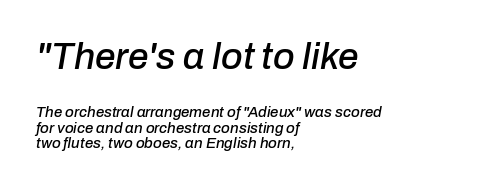
Q: Is the text italic (slanted)? A: Yes, it leans right by about 10 degrees.
Q: Is the text underlined? A: No.
Q: How is the paragraph aligned? A: Left-aligned.
Q: Is the spacing between letters normal or unusually wide? A: Normal.
Q: Is the spacing between lines tight, normal or loose? A: Tight.
Q: Which block of text is set in a larger size, the first (top) or the second (bottom)? A: The first (top) one.
Q: Width (condensed, normal, or wide)? A: Normal.
Q: Stroke contrast? A: Low.
Q: x-height? A: Medium.
Q: Monospaced? A: No.
